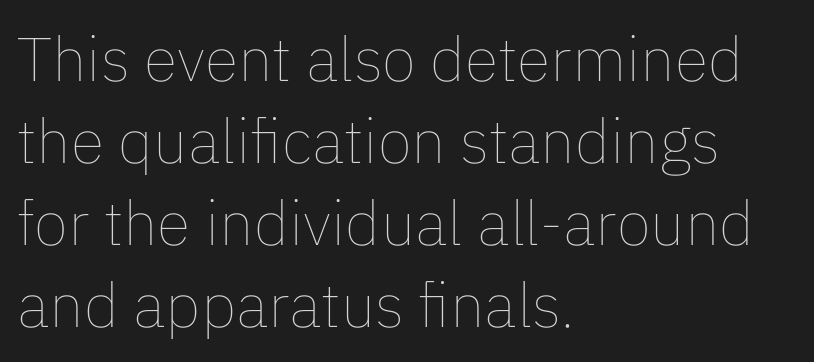
Q: Is the text bold? A: No.
Q: Is the text italic (slanted)? A: No, it is upright.
Q: Is the text underlined? A: No.
Q: How is the paragraph aligned? A: Left-aligned.
Q: Is the spacing between letters normal or unusually wide? A: Normal.
Q: Is the spacing between lines tight, normal or loose? A: Normal.
Q: Width (condensed, normal, or wide)? A: Normal.
Q: Stroke contrast? A: Low.
Q: x-height? A: Medium.
Q: Monospaced? A: No.
